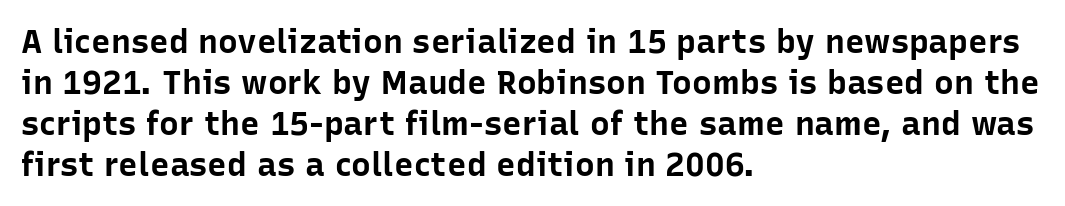
{"serif": "no", "italic": "no", "bold": "yes", "weight": "bold", "width": "normal", "stroke_contrast": "low", "x_height": "medium", "monospaced": "no", "underline": "no", "align": "left", "line_spacing_ratio": 1.24, "letter_spacing": "normal", "letter_spacing_em": 0.0, "glyph_px": 33}
